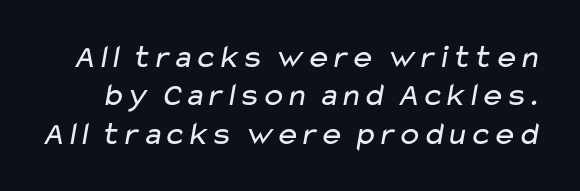
The image shows 33 px regular-weight, wide sans-serif type; set line spacing 1.16x, normal letter spacing, not underlined; low stroke contrast and a medium x-height.
